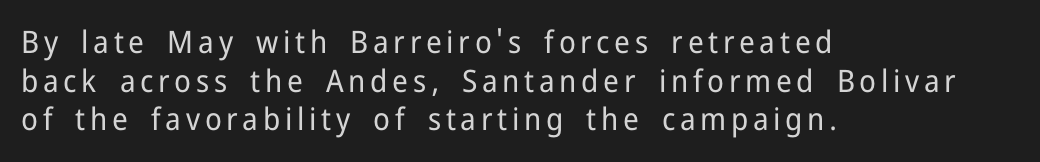
Q: Is the text bold? A: No.
Q: Is the text italic (slanted)? A: No, it is upright.
Q: Is the typeface a serif or a sans-serif typeface? A: Sans-serif.
Q: Is the text underlined? A: No.
Q: How is the paragraph aligned? A: Left-aligned.
Q: Is the spacing between lines tight, normal or loose? A: Normal.
Q: Width (condensed, normal, or wide)? A: Normal.
Q: Stroke contrast? A: Low.
Q: x-height? A: Medium.
Q: Monospaced? A: No.
